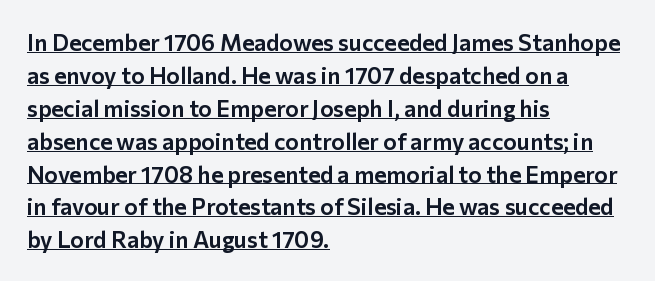
Vertically, the passage feels balanced, rows spaced as you'd expect. This sample uses an upright cut, with every glyph sitting square on the baseline. Beneath each row of characters lies a ruled line. Tracking here is standard; glyphs follow each other at the usual distance. Typeset ragged right — the left edge is the straight one.
